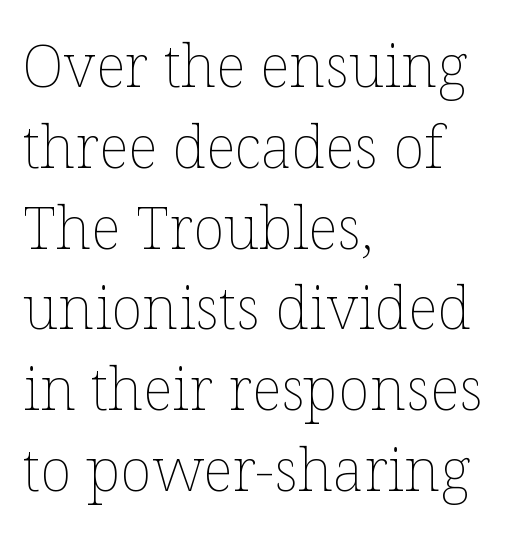
The image shows 59 px thin type, upright; set left-aligned, normal line spacing (1.37x), normal letter spacing, not underlined; low stroke contrast and a medium x-height.
